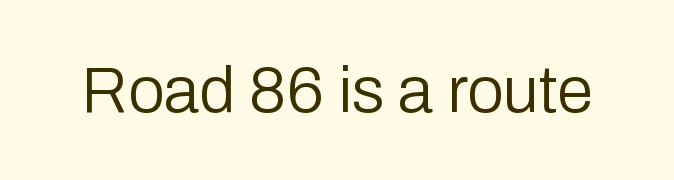
{"serif": "no", "italic": "no", "bold": "no", "weight": "regular", "width": "normal", "stroke_contrast": "low", "x_height": "medium", "monospaced": "no", "underline": "no", "letter_spacing": "normal", "letter_spacing_em": 0.0, "glyph_px": 65}
